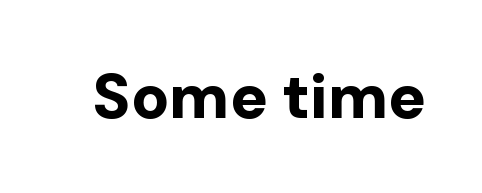
{"serif": "no", "italic": "no", "bold": "yes", "weight": "bold", "width": "normal", "stroke_contrast": "low", "x_height": "medium", "monospaced": "no", "underline": "no", "letter_spacing": "normal", "letter_spacing_em": 0.0, "glyph_px": 63}
